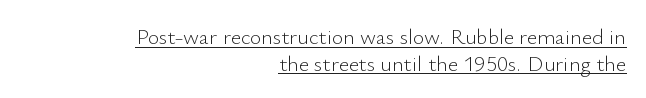
The image shows 22 px text type, upright; set right-aligned, line spacing 1.21x, normal letter spacing, underlined.
